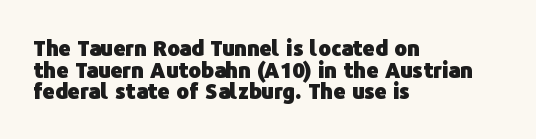
{"italic": "no", "bold": "yes", "underline": "no", "align": "left", "line_spacing": "tight", "line_spacing_ratio": 1.03, "letter_spacing": "normal", "letter_spacing_em": 0.0, "glyph_px": 21}
